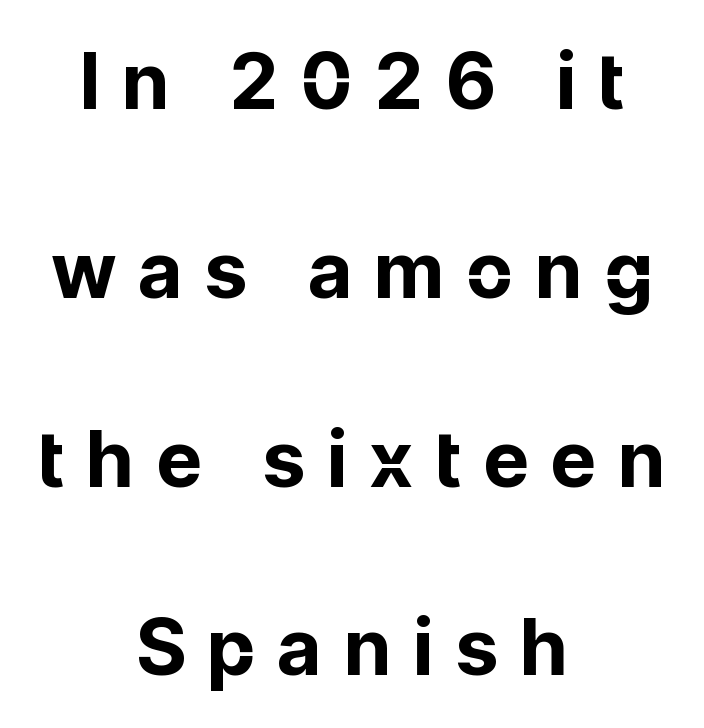
The image shows 78 px bold sans-serif type, upright; set centered, loose line spacing (2.42x), unusually wide letter spacing (+0.3 em), not underlined; low stroke contrast and a medium x-height.
